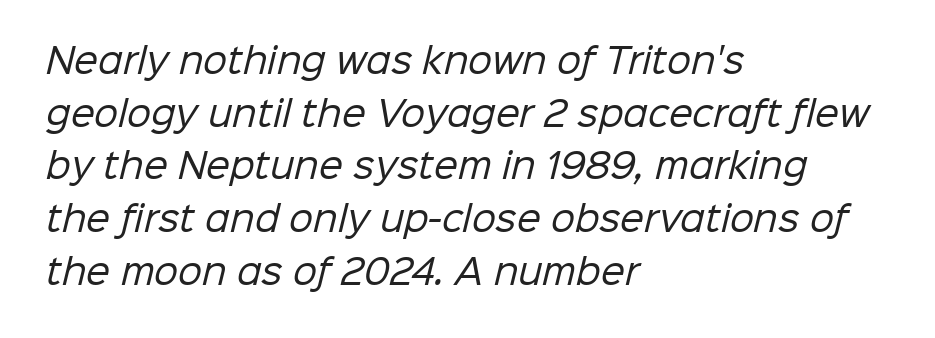
{"serif": "no", "bold": "no", "weight": "regular", "width": "normal", "stroke_contrast": "low", "x_height": "medium", "monospaced": "no", "underline": "no", "align": "left", "line_spacing": "normal", "line_spacing_ratio": 1.55, "letter_spacing": "normal", "letter_spacing_em": 0.0, "glyph_px": 34}
